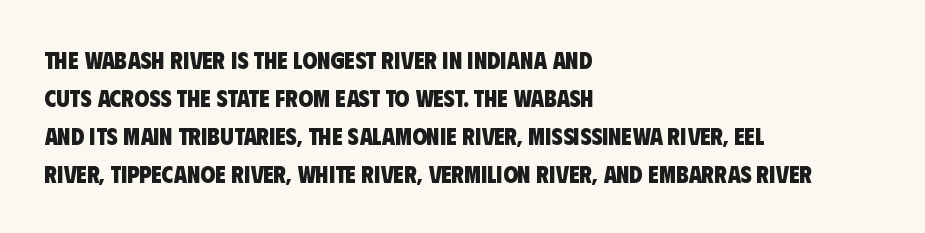
The image shows 24 px bold type; set left-aligned, normal line spacing (1.59x), normal letter spacing, not underlined.
